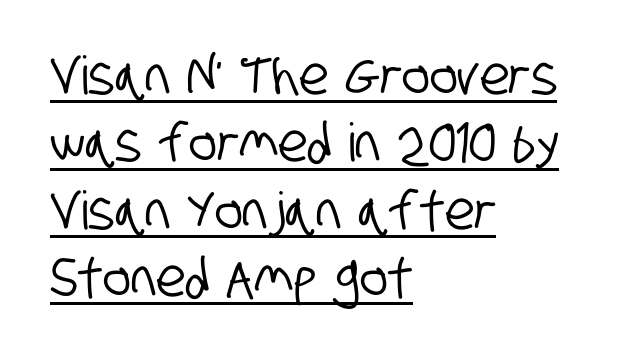
Underlined type. Stroke terminals: plain, sans-serif. The rendering anchors every line to the left-hand side. Notice how descenders clear the ascenders below comfortably — that's standard leading.
